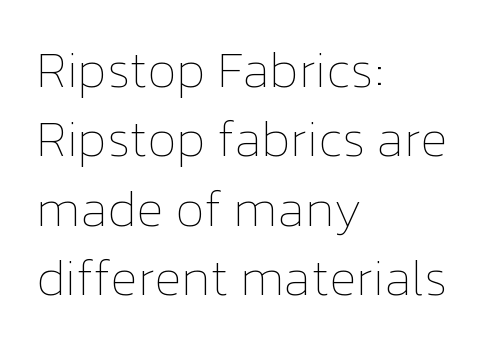
Q: Is the text bold? A: No.
Q: Is the text italic (slanted)? A: No, it is upright.
Q: Is the text underlined? A: No.
Q: How is the paragraph aligned? A: Left-aligned.
Q: Is the spacing between letters normal or unusually wide? A: Normal.
Q: Is the spacing between lines tight, normal or loose? A: Normal.
Q: Width (condensed, normal, or wide)? A: Normal.
Q: Stroke contrast? A: Low.
Q: x-height? A: Medium.
Q: Monospaced? A: No.
